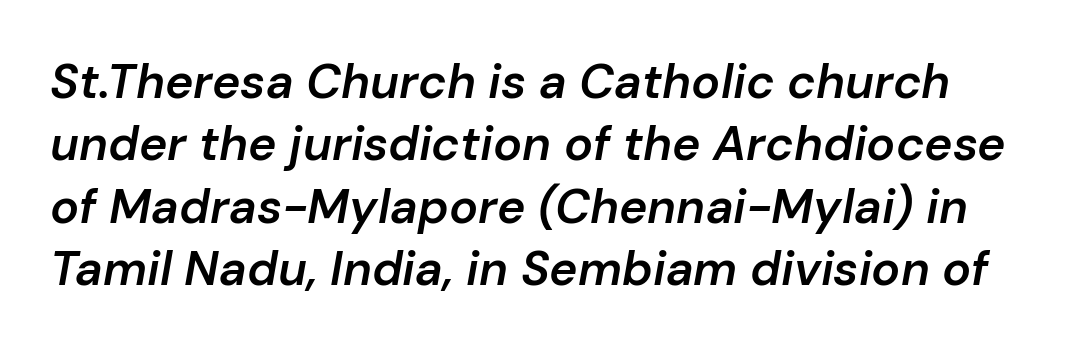
These lines are rendered in a variable-pitch font. The strip under each line holds only bare page. Every letter is mildly thick-stroked: semibold rather than bold. These lines keep a tight, regular rhythm from letter to letter.
